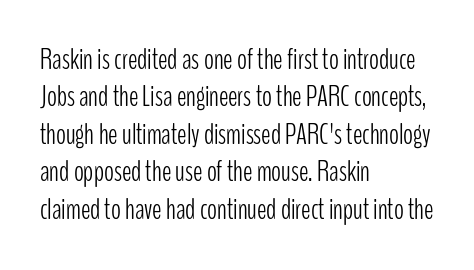
{"serif": "no", "italic": "no", "bold": "no", "weight": "light", "width": "condensed", "stroke_contrast": "low", "x_height": "medium", "monospaced": "no", "underline": "no", "align": "left", "line_spacing": "normal", "line_spacing_ratio": 1.29, "letter_spacing": "normal", "letter_spacing_em": 0.0, "glyph_px": 29}
